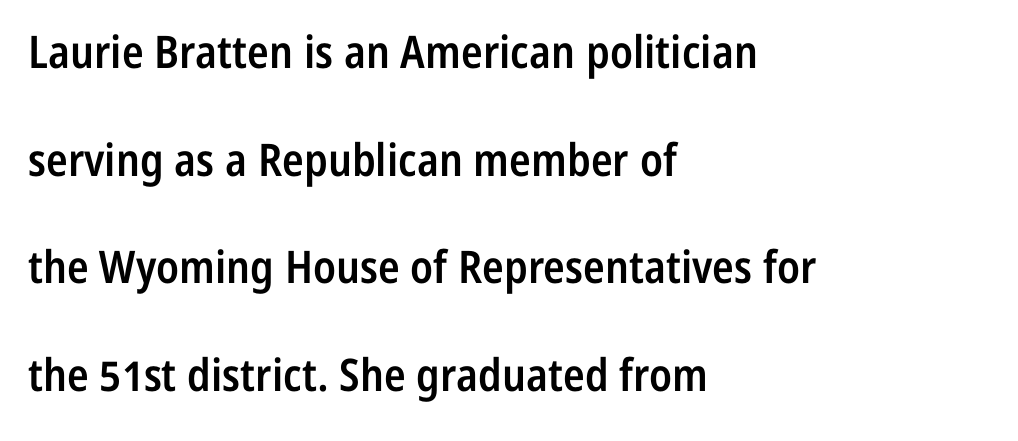
Q: Is the text bold? A: Semi-bold.
Q: Is the text italic (slanted)? A: No, it is upright.
Q: Is the typeface a serif or a sans-serif typeface? A: Sans-serif.
Q: Is the text underlined? A: No.
Q: How is the paragraph aligned? A: Left-aligned.
Q: Is the spacing between letters normal or unusually wide? A: Normal.
Q: Is the spacing between lines tight, normal or loose? A: Loose.
Q: Width (condensed, normal, or wide)? A: Condensed.
Q: Stroke contrast? A: Low.
Q: x-height? A: Medium.
Q: Monospaced? A: No.
